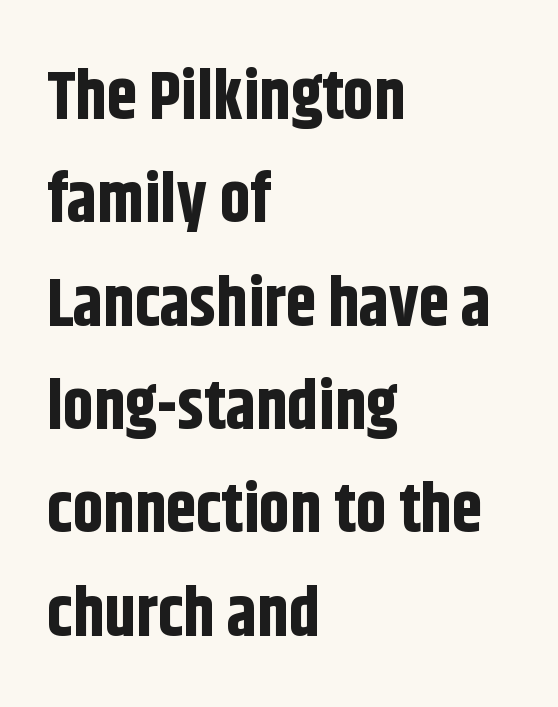
{"serif": "no", "italic": "no", "bold": "yes", "weight": "bold", "width": "condensed", "stroke_contrast": "low", "x_height": "large", "monospaced": "no", "underline": "no", "align": "left", "line_spacing": "normal", "line_spacing_ratio": 1.52, "letter_spacing": "normal", "letter_spacing_em": 0.0, "glyph_px": 68}
